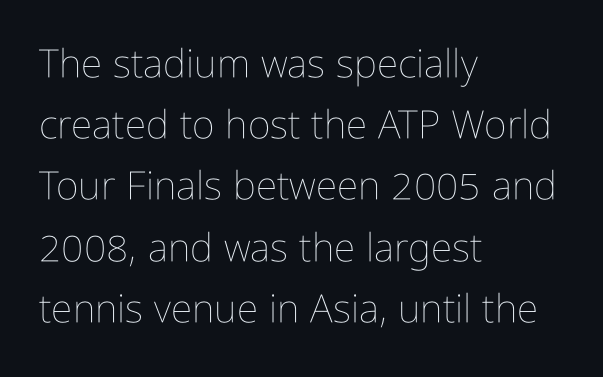
Short note: letters normally spaced. Reading down the column, the eye jumps a familiar distance to each next line. Note the varied advance widths — an 'i' is clearly narrower than an 'm'. Every character sits straight up, as roman type does. No word sits above an underline.
